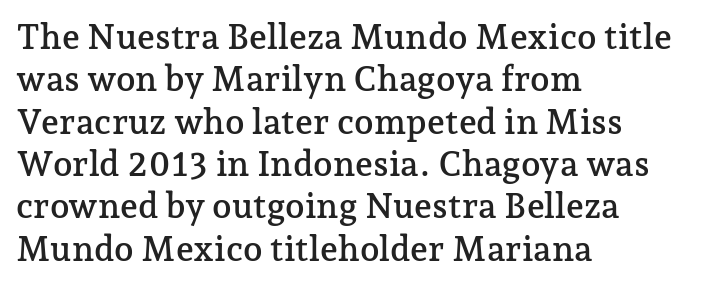
{"serif": "yes", "italic": "no", "width": "normal", "stroke_contrast": "low", "x_height": "medium", "monospaced": "no", "underline": "no", "align": "left", "line_spacing_ratio": 1.21, "letter_spacing": "normal", "letter_spacing_em": 0.0, "glyph_px": 35}
